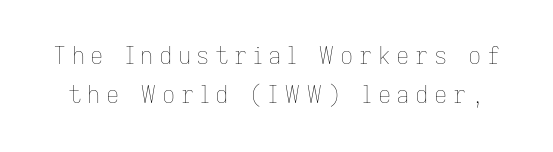
Q: Is the text bold? A: No.
Q: Is the text italic (slanted)? A: No, it is upright.
Q: Is the text underlined? A: No.
Q: Is the spacing between letters normal or unusually wide? A: Unusually wide.
Q: Is the spacing between lines tight, normal or loose? A: Normal.
